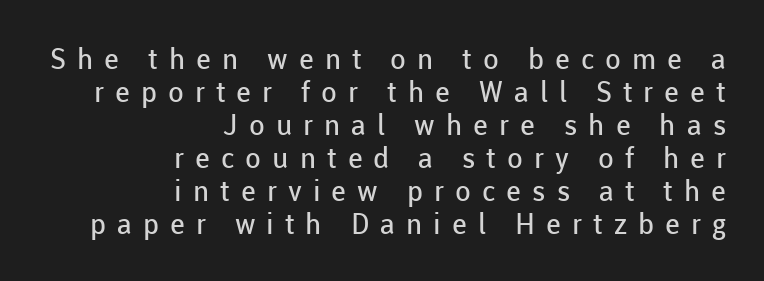
Any mark beneath the type? The region is blank. Is the letter spacing exaggerated? Yes — the characters are pushed far apart. Heft: none added — not bold. Leftover space on each line is placed entirely before the opening word.
